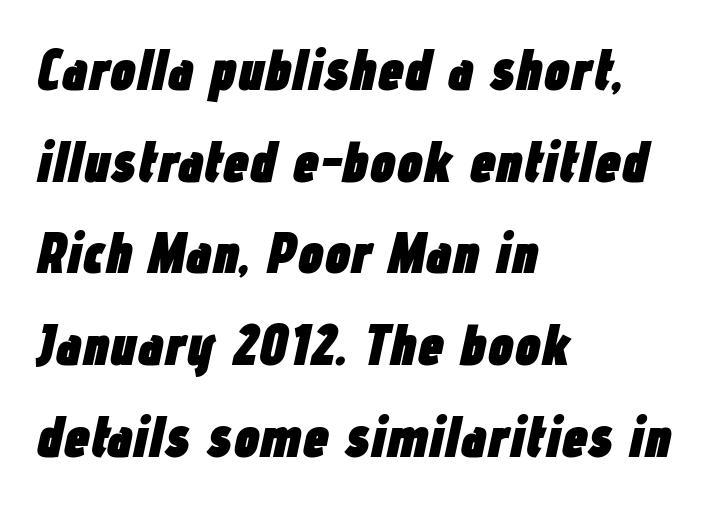
{"italic": "yes", "lean": "right", "slant_degrees": 12, "bold": "yes", "weight": "heavy", "width": "condensed", "stroke_contrast": "low", "x_height": "medium", "monospaced": "no", "underline": "no", "align": "left", "line_spacing": "normal", "line_spacing_ratio": 1.58, "letter_spacing": "normal", "letter_spacing_em": 0.0, "glyph_px": 58}
